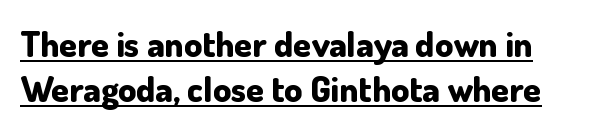
{"serif": "no", "italic": "no", "bold": "yes", "weight": "bold", "width": "normal", "stroke_contrast": "low", "x_height": "small", "monospaced": "no", "underline": "yes", "align": "left", "line_spacing_ratio": 1.24, "letter_spacing": "normal", "letter_spacing_em": 0.0, "glyph_px": 36}
